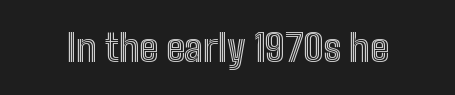
{"italic": "no", "width": "condensed", "x_height": "medium", "monospaced": "no", "underline": "no", "letter_spacing": "normal", "letter_spacing_em": 0.0, "glyph_px": 38}
